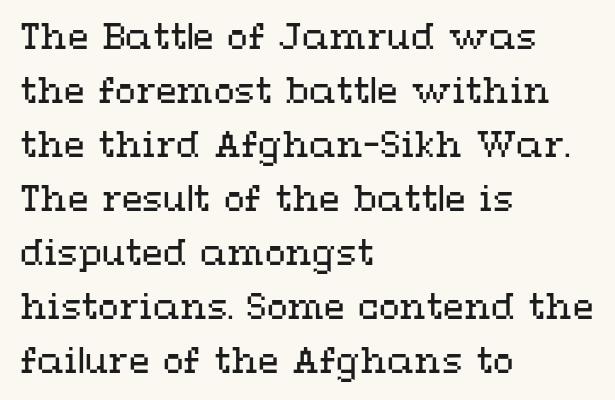
{"italic": "no", "bold": "no", "weight": "regular", "width": "wide", "stroke_contrast": "medium", "x_height": "medium", "monospaced": "no", "underline": "no", "align": "left", "line_spacing": "normal", "line_spacing_ratio": 1.59, "letter_spacing": "normal", "letter_spacing_em": 0.0, "glyph_px": 34}
